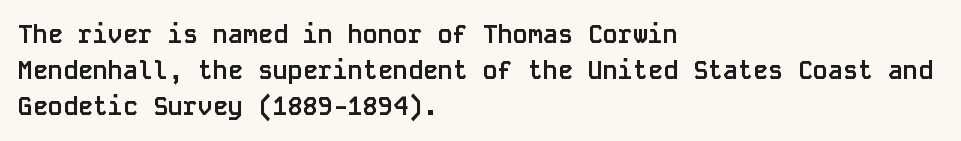
{"italic": "no", "bold": "yes", "underline": "no", "align": "left", "line_spacing": "normal", "line_spacing_ratio": 1.44, "letter_spacing": "normal", "letter_spacing_em": 0.0, "glyph_px": 25}
